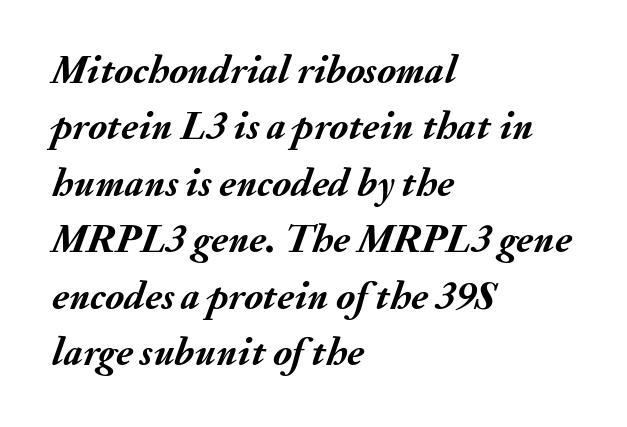
{"italic": "yes", "lean": "right", "slant_degrees": 20, "bold": "yes", "weight": "semibold", "width": "normal", "stroke_contrast": "medium", "x_height": "small", "monospaced": "no", "underline": "no", "align": "left", "line_spacing": "normal", "line_spacing_ratio": 1.41, "letter_spacing": "normal", "letter_spacing_em": 0.0, "glyph_px": 40}
